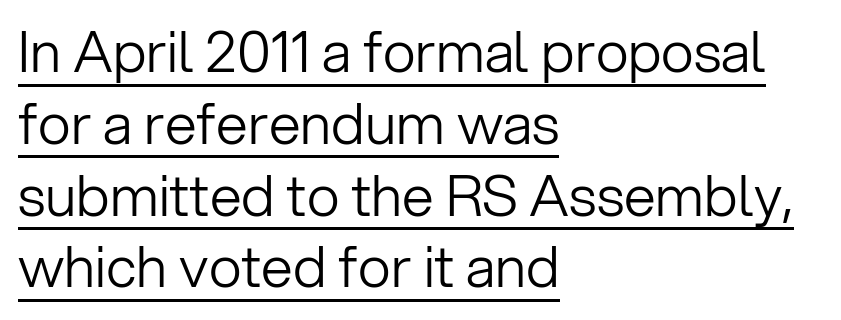
The image shows 57 px light sans-serif type, upright; set left-aligned, normal line spacing (1.26x), normal letter spacing, underlined; low stroke contrast and a medium x-height.
